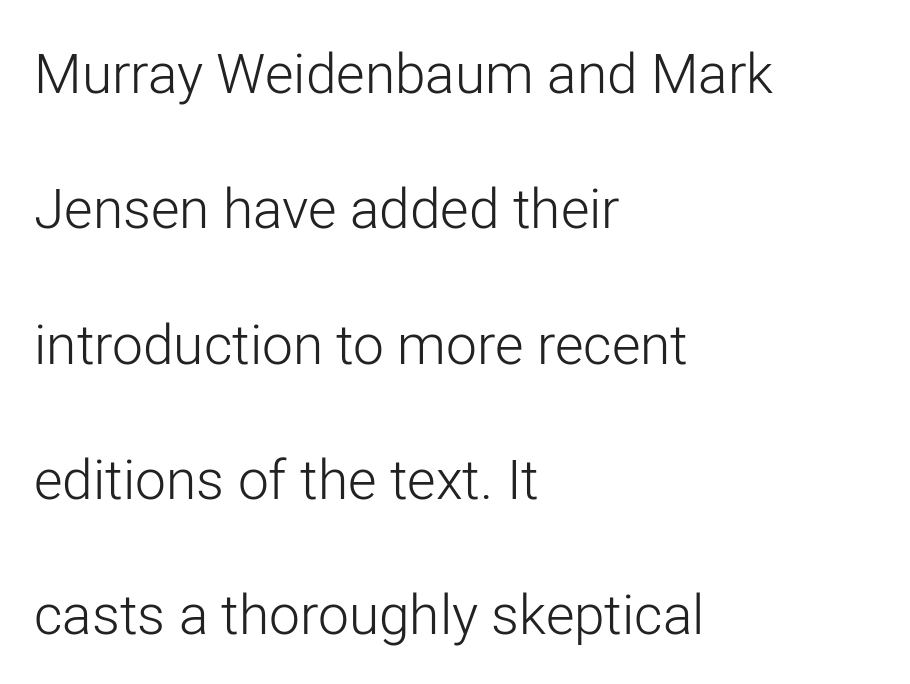
Standard letterfit; no display-style spreading of the glyphs. A great deal of white space separates one row of letters from the next. Does the lettering tilt? It doesn't — this is upright. Serif or sans? Sans — the stroke terminals are bare.
